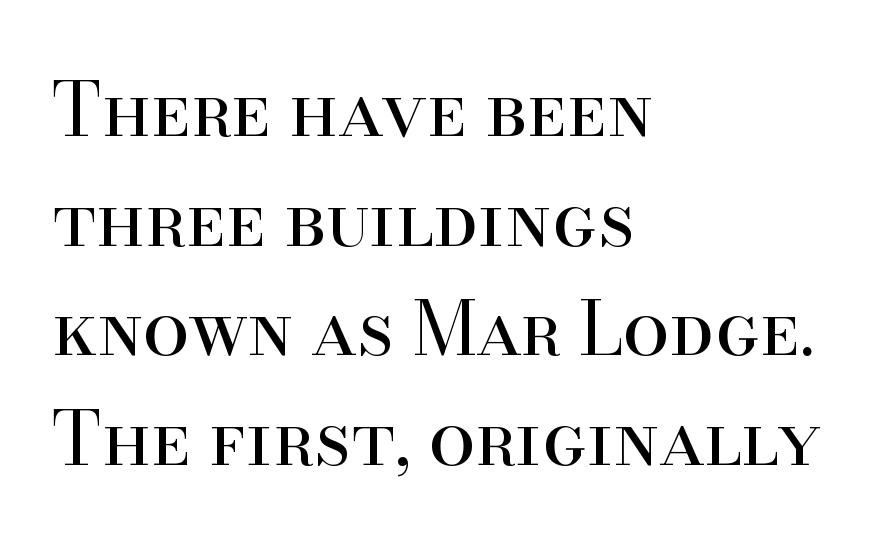
The image shows 74 px regular-weight serif type, upright; set left-aligned, normal line spacing (1.48x), normal letter spacing, not underlined; high stroke contrast and a small x-height.
